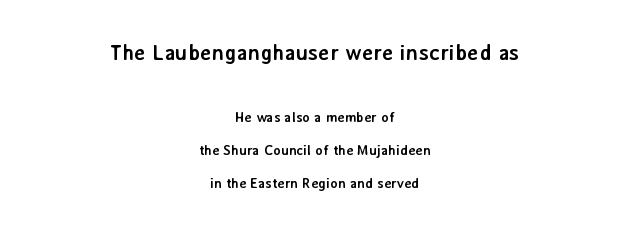
Q: Is the text bold? A: Yes.
Q: Is the text italic (slanted)? A: No, it is upright.
Q: Is the text underlined? A: No.
Q: How is the paragraph aligned? A: Centered.
Q: Is the spacing between letters normal or unusually wide? A: Normal.
Q: Is the spacing between lines tight, normal or loose? A: Loose.
Q: Which block of text is set in a larger size, the first (top) or the second (bottom)? A: The first (top) one.
